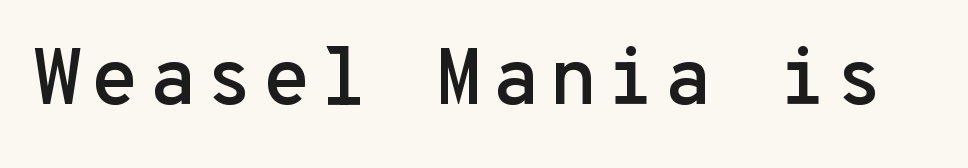
Only glyphs here, with clear space below each row. Posture: upright roman. These lines are composed in type without serifs. Every character here occupies the same horizontal width, giving the sample a typewriter-like rhythm.
